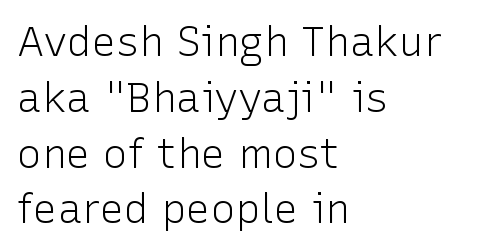
{"serif": "no", "italic": "no", "bold": "no", "weight": "light", "width": "normal", "stroke_contrast": "low", "x_height": "medium", "monospaced": "no", "underline": "no", "align": "left", "line_spacing": "normal", "line_spacing_ratio": 1.36, "letter_spacing": "normal", "letter_spacing_em": 0.0, "glyph_px": 41}
